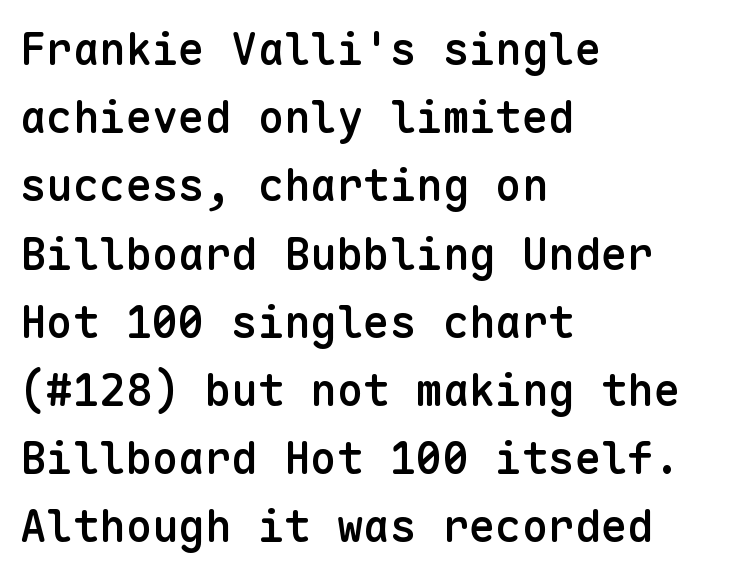
The image shows 44 px semibold sans-serif type, upright, monospaced; set left-aligned, normal line spacing (1.55x), normal letter spacing, not underlined; low stroke contrast and a medium x-height.
